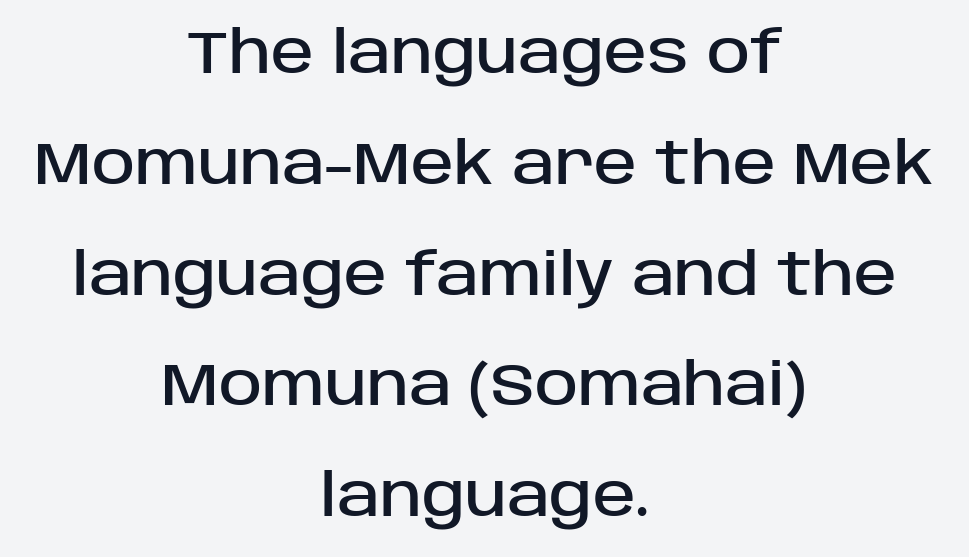
The specimen omits any rule beneath the text block's lines. These lines were composed using upright roman letters. Interline gaps are noticeably wide in this sample. Compared with a flush-left layout, this one balances lines on the center instead.
